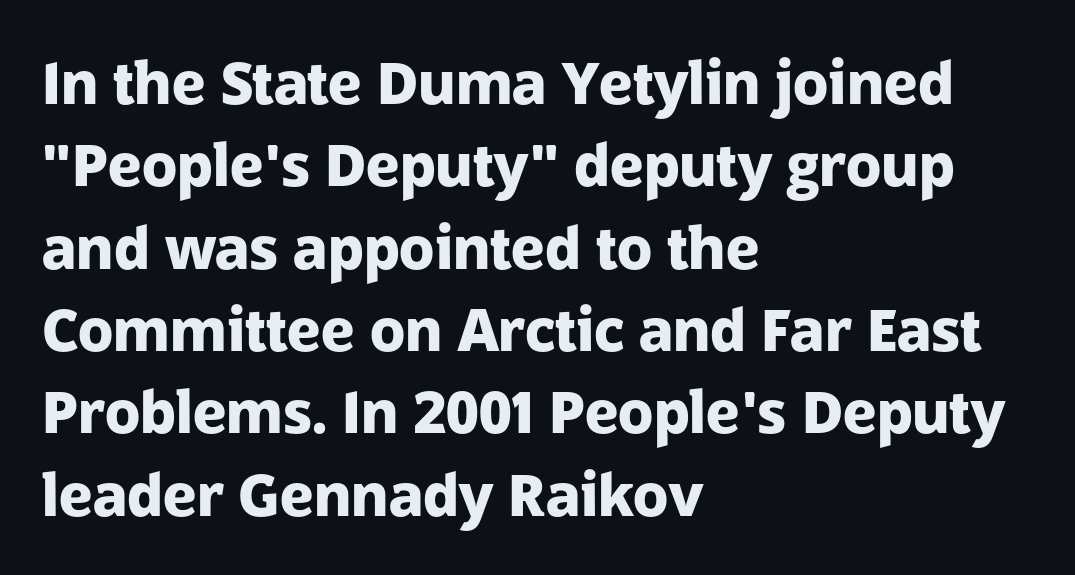
{"serif": "no", "italic": "no", "bold": "yes", "weight": "heavy", "width": "normal", "stroke_contrast": "low", "x_height": "medium", "monospaced": "no", "underline": "no", "align": "left", "line_spacing": "normal", "line_spacing_ratio": 1.42, "letter_spacing": "normal", "letter_spacing_em": 0.0, "glyph_px": 58}
